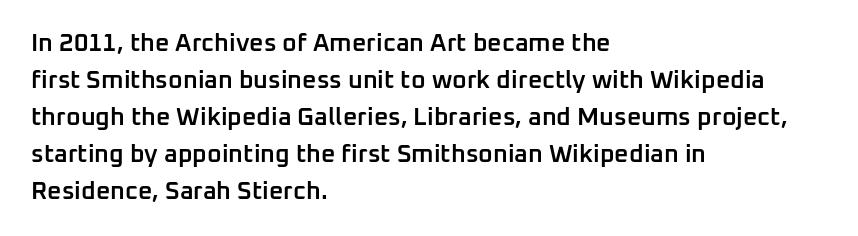
Posture: upright roman. The string is rendered with underlining switched off. Layout note: lines flush left. The line texture is even and compact thanks to regular tracking.
